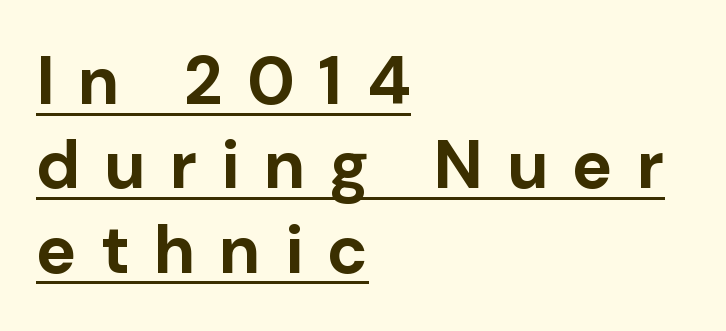
Q: Is the text bold? A: Yes.
Q: Is the text italic (slanted)? A: No, it is upright.
Q: Is the typeface a serif or a sans-serif typeface? A: Sans-serif.
Q: Is the text underlined? A: Yes.
Q: How is the paragraph aligned? A: Left-aligned.
Q: Is the spacing between letters normal or unusually wide? A: Unusually wide.
Q: Width (condensed, normal, or wide)? A: Normal.
Q: Stroke contrast? A: Low.
Q: x-height? A: Medium.
Q: Monospaced? A: No.
